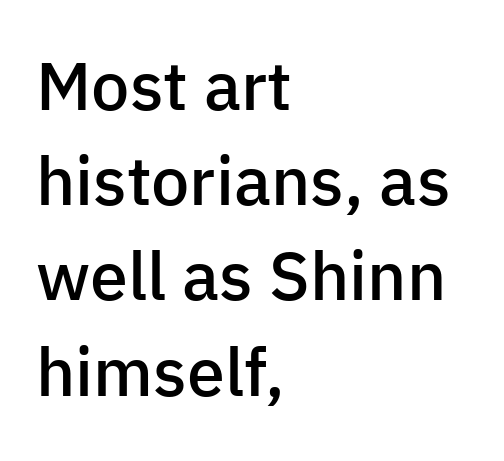
The image shows 68 px semibold sans-serif type, upright; set left-aligned, normal line spacing (1.4x), normal letter spacing, not underlined; low stroke contrast and a medium x-height.
